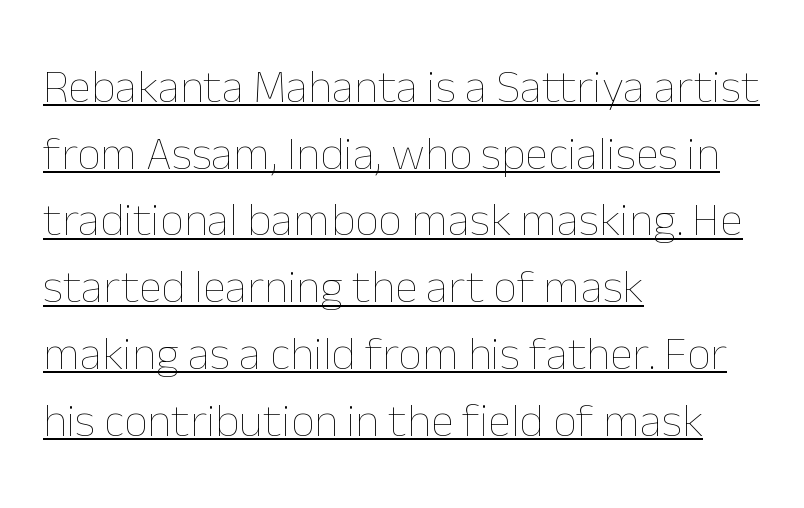
Q: Is the text bold? A: No.
Q: Is the text italic (slanted)? A: No, it is upright.
Q: Is the text underlined? A: Yes.
Q: How is the paragraph aligned? A: Left-aligned.
Q: Is the spacing between letters normal or unusually wide? A: Normal.
Q: Is the spacing between lines tight, normal or loose? A: Normal.
Q: Width (condensed, normal, or wide)? A: Normal.
Q: Stroke contrast? A: Low.
Q: x-height? A: Medium.
Q: Monospaced? A: No.
